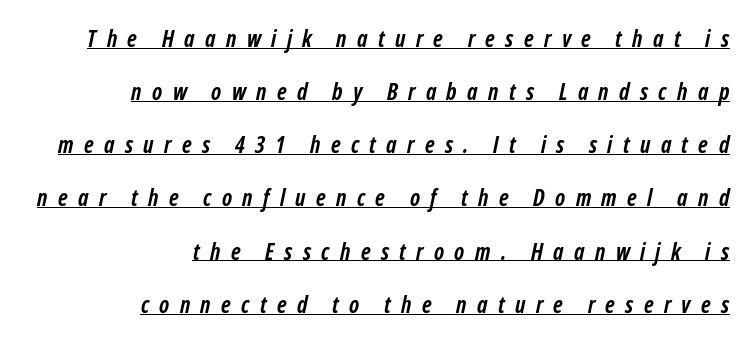
{"italic": "yes", "lean": "right", "slant_degrees": 12, "bold": "yes", "underline": "yes", "align": "right", "line_spacing": "loose", "line_spacing_ratio": 2.31, "letter_spacing": "wide", "letter_spacing_em": 0.45, "glyph_px": 23}
